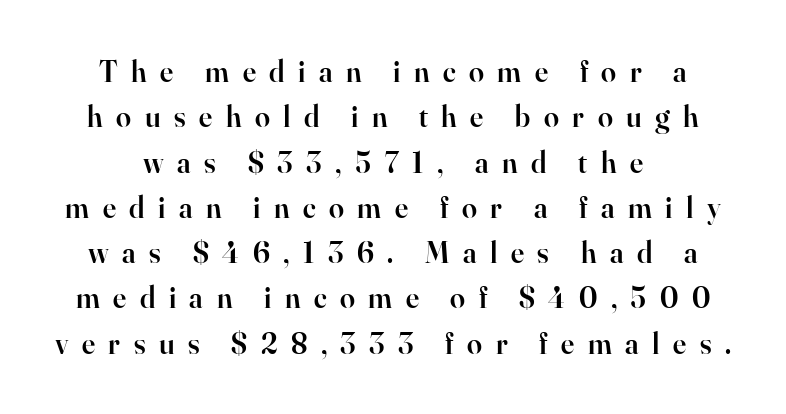
Q: Is the text bold? A: Semi-bold.
Q: Is the text italic (slanted)? A: No, it is upright.
Q: Is the typeface a serif or a sans-serif typeface? A: Serif.
Q: Is the text underlined? A: No.
Q: Is the spacing between letters normal or unusually wide? A: Unusually wide.
Q: Is the spacing between lines tight, normal or loose? A: Normal.
Q: Width (condensed, normal, or wide)? A: Normal.
Q: Stroke contrast? A: High.
Q: x-height? A: Small.
Q: Monospaced? A: No.
